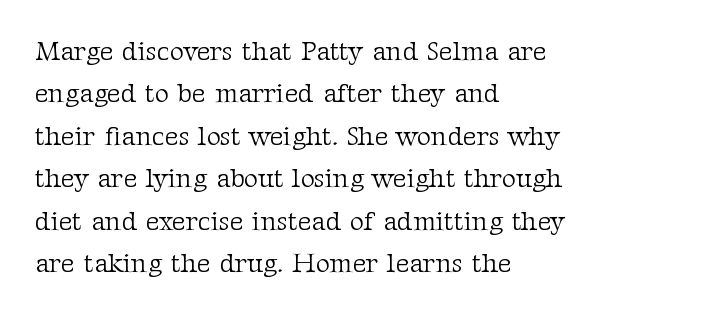
{"italic": "no", "bold": "no", "underline": "no", "align": "left", "line_spacing": "normal", "line_spacing_ratio": 1.57, "letter_spacing": "normal", "letter_spacing_em": 0.0, "glyph_px": 27}
